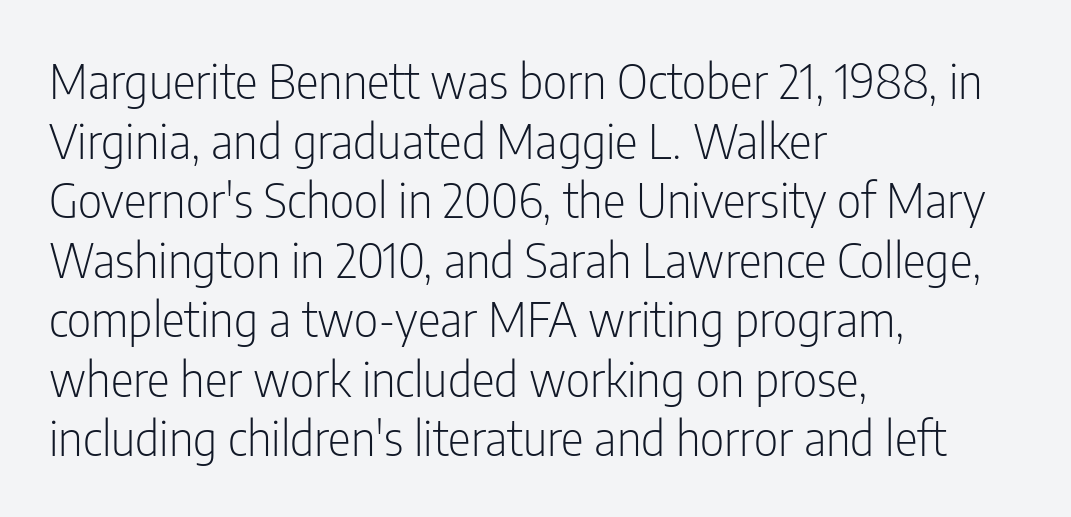
Q: Is the text bold? A: No.
Q: Is the text italic (slanted)? A: No, it is upright.
Q: Is the typeface a serif or a sans-serif typeface? A: Sans-serif.
Q: Is the text underlined? A: No.
Q: How is the paragraph aligned? A: Left-aligned.
Q: Is the spacing between letters normal or unusually wide? A: Normal.
Q: Width (condensed, normal, or wide)? A: Condensed.
Q: Stroke contrast? A: Low.
Q: x-height? A: Medium.
Q: Monospaced? A: No.
